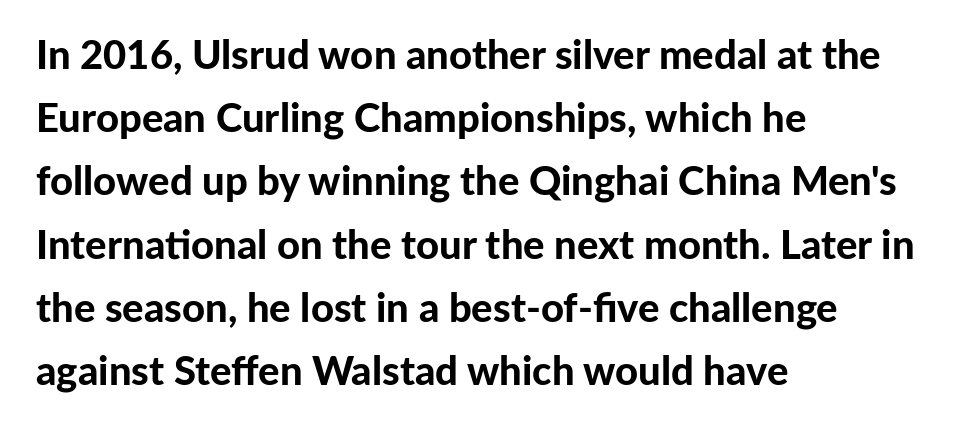
Q: Is the text bold? A: Yes.
Q: Is the text italic (slanted)? A: No, it is upright.
Q: Is the typeface a serif or a sans-serif typeface? A: Sans-serif.
Q: Is the text underlined? A: No.
Q: How is the paragraph aligned? A: Left-aligned.
Q: Is the spacing between letters normal or unusually wide? A: Normal.
Q: Is the spacing between lines tight, normal or loose? A: Normal.
Q: Width (condensed, normal, or wide)? A: Normal.
Q: Stroke contrast? A: Low.
Q: x-height? A: Medium.
Q: Monospaced? A: No.
